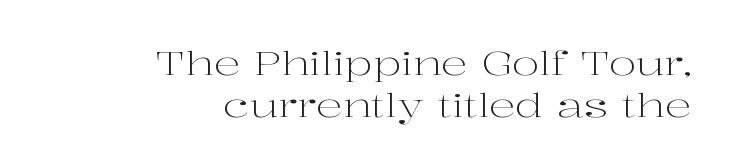
Each row of text sits above clean, open space. Little horizontal feet cap the strokes, marking this as serif type. Looks like regular typesetting: each glyph gets only the width it needs. Teacher's note: observe the even right margin — that is flush-right alignment.
